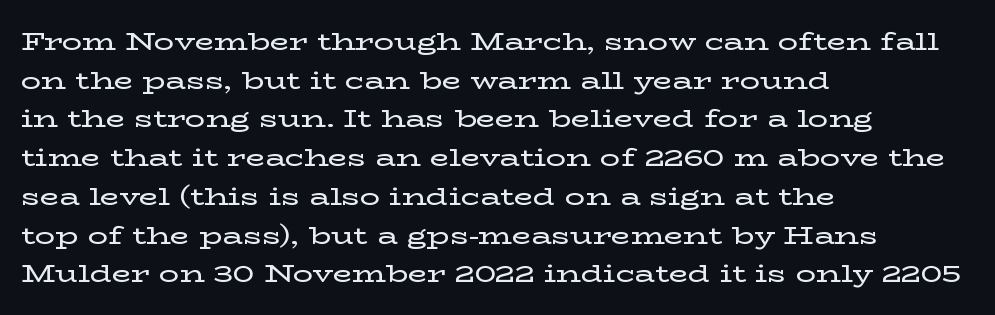
Inter-character spacing is left at the font's built-in metrics. Quick note: underline off. Horizontal alignment here is leftward, the default for most running prose. Posture: vertical. Line spacing here is normal.
